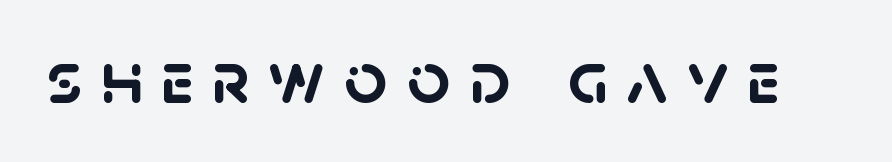
The image shows 75 px semibold sans-serif type; set unusually wide letter spacing (+0.24 em), not underlined; low stroke contrast and a large x-height.
